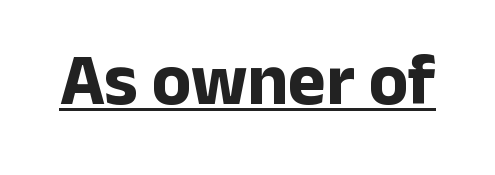
The image shows 72 px bold sans-serif type, upright; set normal letter spacing, underlined; low stroke contrast and a medium x-height.
